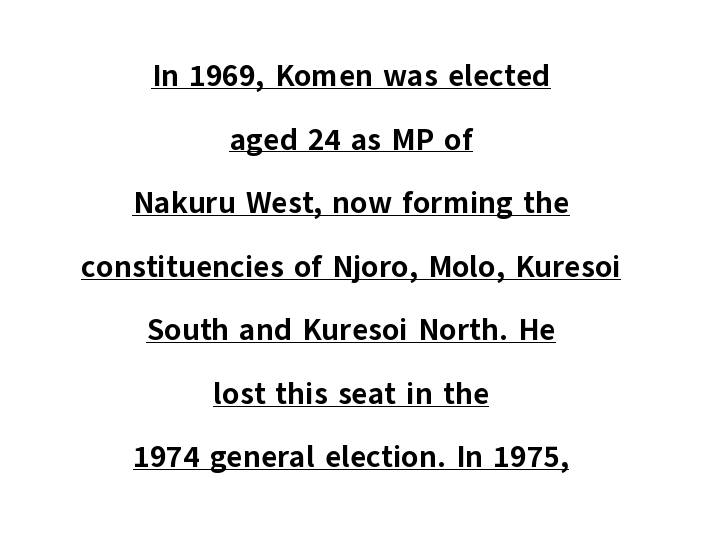
Q: Is the text bold? A: Yes.
Q: Is the text italic (slanted)? A: No, it is upright.
Q: Is the typeface a serif or a sans-serif typeface? A: Sans-serif.
Q: Is the text underlined? A: Yes.
Q: How is the paragraph aligned? A: Centered.
Q: Is the spacing between letters normal or unusually wide? A: Normal.
Q: Is the spacing between lines tight, normal or loose? A: Loose.
Q: Width (condensed, normal, or wide)? A: Normal.
Q: Stroke contrast? A: Low.
Q: x-height? A: Medium.
Q: Monospaced? A: No.
